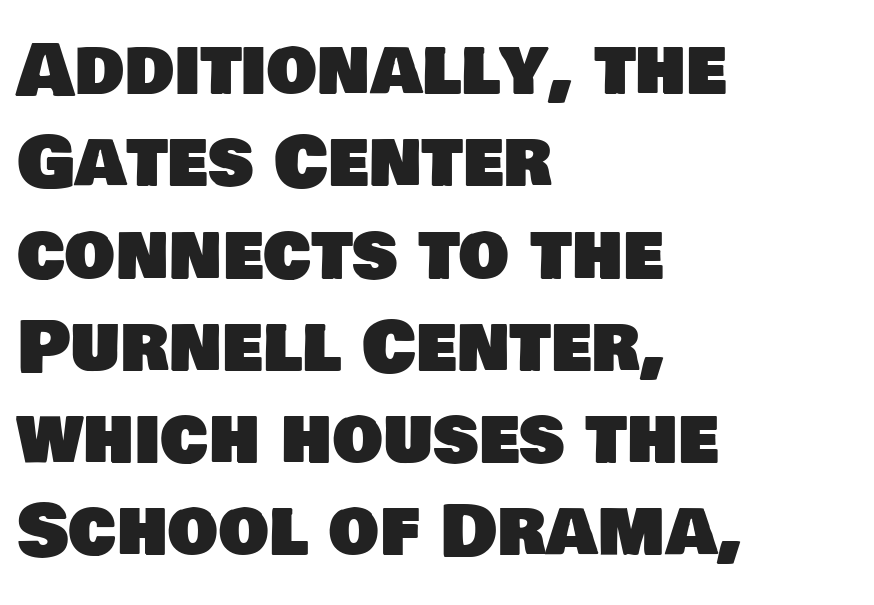
Q: Is the typeface a serif or a sans-serif typeface? A: Sans-serif.
Q: Is the text underlined? A: No.
Q: How is the paragraph aligned? A: Left-aligned.
Q: Is the spacing between letters normal or unusually wide? A: Normal.
Q: Is the spacing between lines tight, normal or loose? A: Normal.
Q: Width (condensed, normal, or wide)? A: Normal.
Q: Stroke contrast? A: Low.
Q: x-height? A: Large.
Q: Monospaced? A: No.
